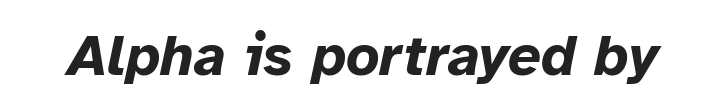
You can tell it's italic because the verticals aren't actually vertical. Glance below the letters and you will spot only blank space. Look at the stroke-to-counter ratio: heavy, a bold. Nothing unusual about the tracking: characters are spaced as the font intends. The rendering uses natural spacing where letterforms have individual widths.
